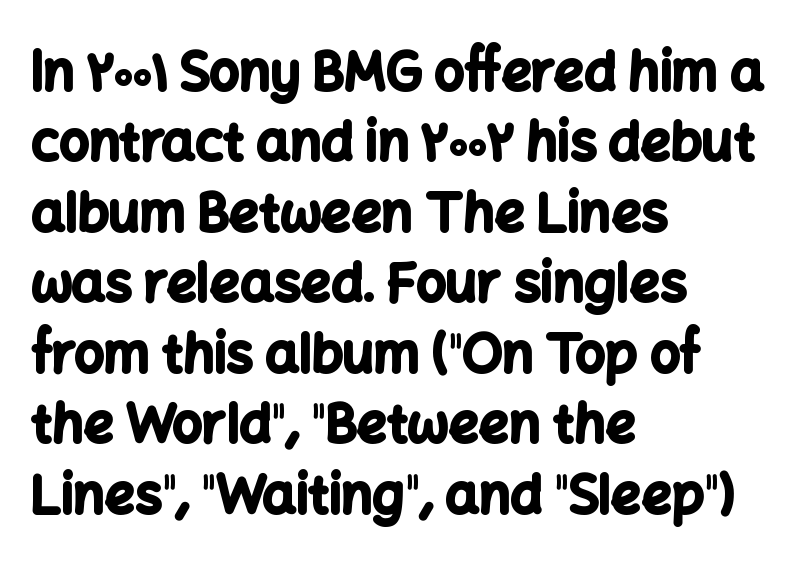
This block has exactly the height ordinary leading produces. The passage shown is not underscored anywhere. Spacing between characters is what you'd get straight out of the box. Varying glyph widths throughout — classic text-font behaviour.
